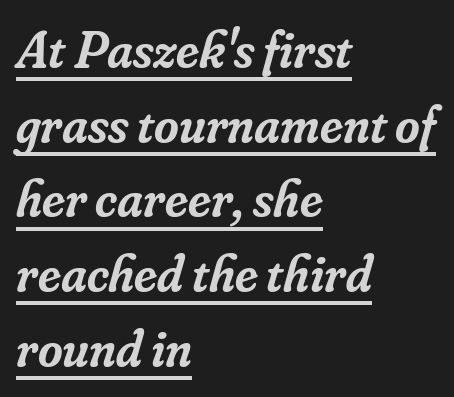
The image shows 53 px semibold serif type, italic (leaning right); set left-aligned, normal line spacing (1.41x), normal letter spacing, underlined; low stroke contrast and a small x-height.
